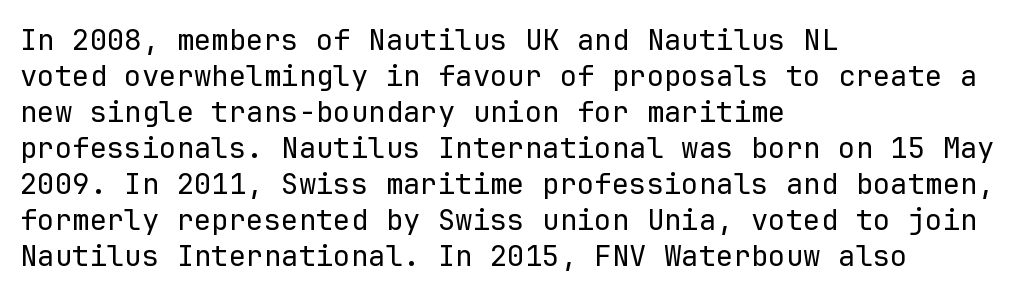
The rendering keeps characters at their native spacing. The font is comparable to plain body text, perhaps lighter. The rendering uses typewriter-style spacing with identical character cells. Beneath every word, the page is bare.
